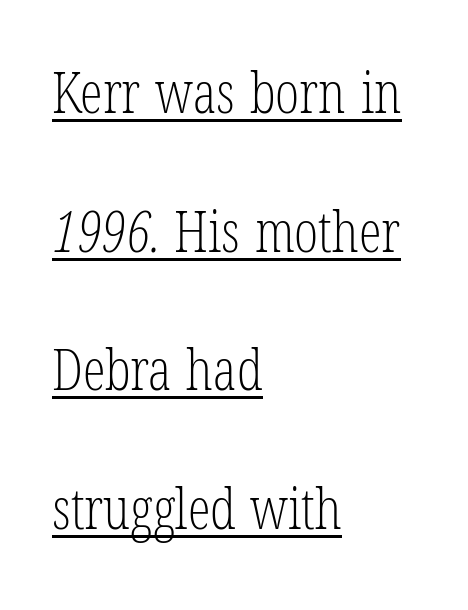
Q: Is the text bold? A: No.
Q: Is the typeface a serif or a sans-serif typeface? A: Serif.
Q: Is the text underlined? A: Yes.
Q: How is the paragraph aligned? A: Left-aligned.
Q: Is the spacing between letters normal or unusually wide? A: Normal.
Q: Is the spacing between lines tight, normal or loose? A: Loose.
Q: Width (condensed, normal, or wide)? A: Condensed.
Q: Stroke contrast? A: Low.
Q: x-height? A: Medium.
Q: Monospaced? A: No.
